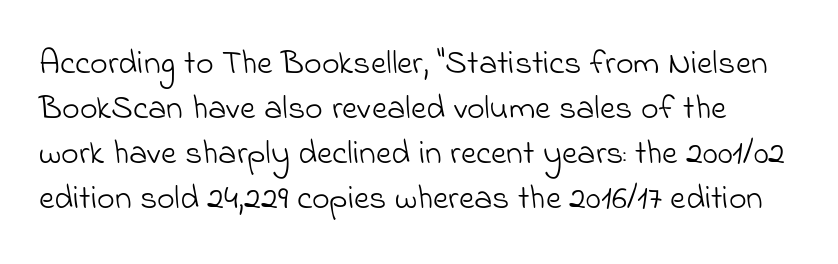
You could call the tracking neutral — neither tight nor loose. The vertical gap from one line to the next is medium. The font sits on the lighter half of the weight spectrum, regular included. Spacing verdict: proportional, widths tailored to each character. The gap between lines stays unmarked. What kind of face is this? One without serifs — a sans.
